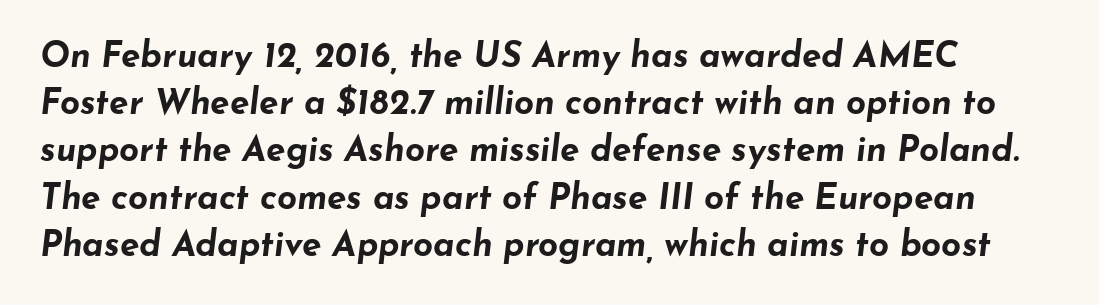
Q: Is the text bold? A: Yes.
Q: Is the text italic (slanted)? A: Yes, it leans right by about 7 degrees.
Q: Is the text underlined? A: No.
Q: Is the spacing between letters normal or unusually wide? A: Normal.
Q: Is the spacing between lines tight, normal or loose? A: Normal.
Q: Width (condensed, normal, or wide)? A: Wide.
Q: Stroke contrast? A: Low.
Q: x-height? A: Small.
Q: Monospaced? A: No.
